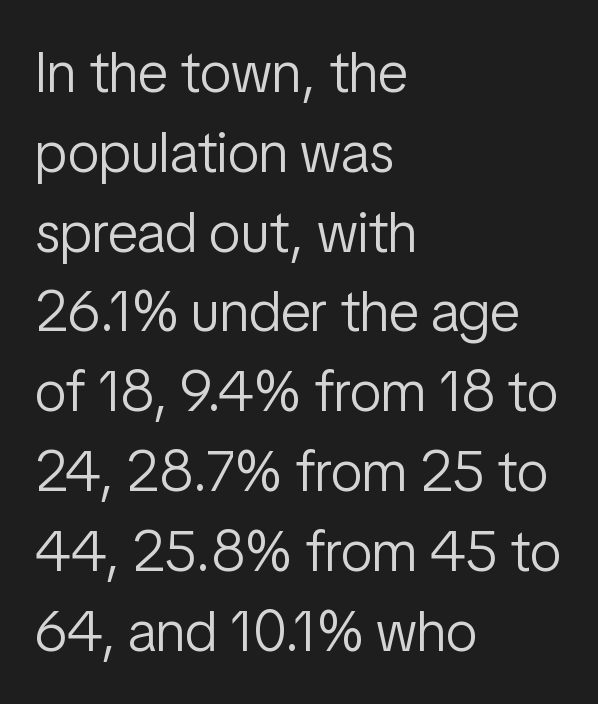
Q: Is the text bold? A: No.
Q: Is the text italic (slanted)? A: No, it is upright.
Q: Is the typeface a serif or a sans-serif typeface? A: Sans-serif.
Q: Is the text underlined? A: No.
Q: How is the paragraph aligned? A: Left-aligned.
Q: Is the spacing between letters normal or unusually wide? A: Normal.
Q: Is the spacing between lines tight, normal or loose? A: Normal.
Q: Width (condensed, normal, or wide)? A: Condensed.
Q: Stroke contrast? A: Low.
Q: x-height? A: Medium.
Q: Monospaced? A: No.
